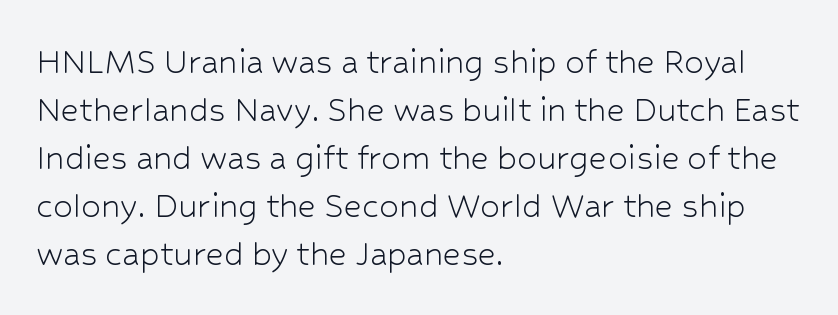
No italicization has been applied; the sample stays upright. Spacing verdict: proportional, widths tailored to each character. The type is set solid horizontally, with unmodified tracking. The passage shown is typeset with a sans-serif family. Compared with a centered layout, this one pins lines to the left instead. Quick note: underline off.
